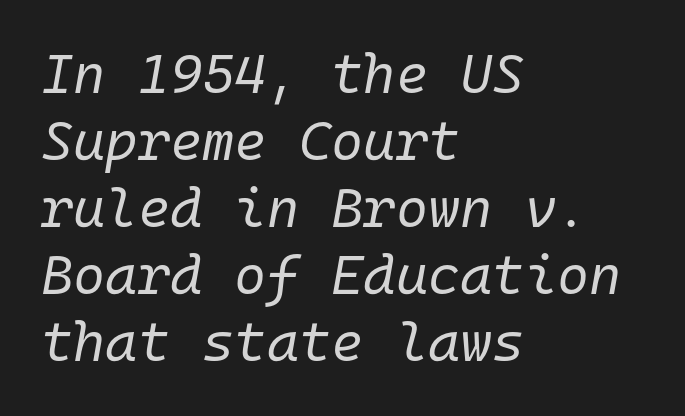
Alignment: flush left. Default kerning and tracking; the words read as compact shapes. No chunkiness to these letters — they're not bold. The zone under the glyphs is completely vacant. This sample has the even, mechanical cadence of fixed-width lettering.
